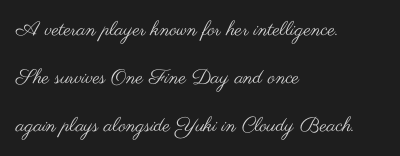
{"bold": "no", "underline": "no", "align": "left", "line_spacing": "loose", "line_spacing_ratio": 2.39, "letter_spacing": "normal", "letter_spacing_em": 0.0, "glyph_px": 20}
